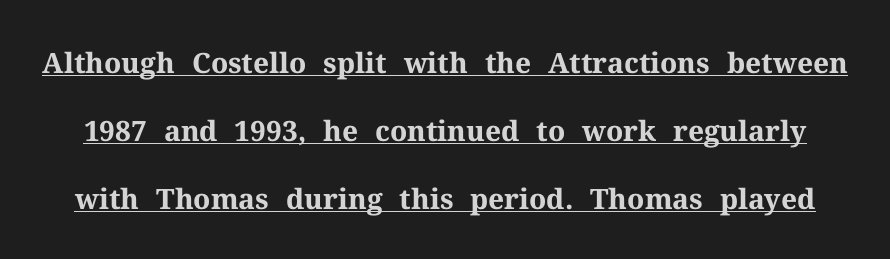
Q: Is the text bold? A: Yes.
Q: Is the text italic (slanted)? A: No, it is upright.
Q: Is the typeface a serif or a sans-serif typeface? A: Serif.
Q: Is the text underlined? A: Yes.
Q: Is the spacing between letters normal or unusually wide? A: Normal.
Q: Is the spacing between lines tight, normal or loose? A: Loose.
Q: Width (condensed, normal, or wide)? A: Normal.
Q: Stroke contrast? A: Medium.
Q: x-height? A: Medium.
Q: Monospaced? A: No.
